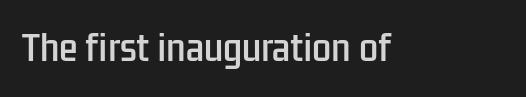
{"serif": "no", "italic": "no", "width": "condensed", "stroke_contrast": "low", "x_height": "medium", "monospaced": "no", "underline": "no", "letter_spacing": "normal", "letter_spacing_em": 0.0, "glyph_px": 34}
